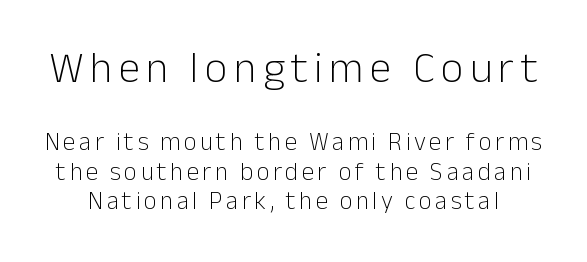
Q: Is the text bold? A: No.
Q: Is the text italic (slanted)? A: No, it is upright.
Q: Is the typeface a serif or a sans-serif typeface? A: Sans-serif.
Q: Is the text underlined? A: No.
Q: Which block of text is set in a larger size, the first (top) or the second (bottom)? A: The first (top) one.
Q: Width (condensed, normal, or wide)? A: Normal.
Q: Stroke contrast? A: Low.
Q: x-height? A: Medium.
Q: Monospaced? A: No.
